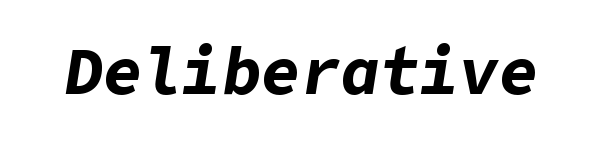
Q: Is the text bold? A: Yes.
Q: Is the text italic (slanted)? A: Yes, it leans right by about 9 degrees.
Q: Is the text underlined? A: No.
Q: Is the spacing between letters normal or unusually wide? A: Normal.
Q: Width (condensed, normal, or wide)? A: Normal.
Q: Stroke contrast? A: Low.
Q: x-height? A: Medium.
